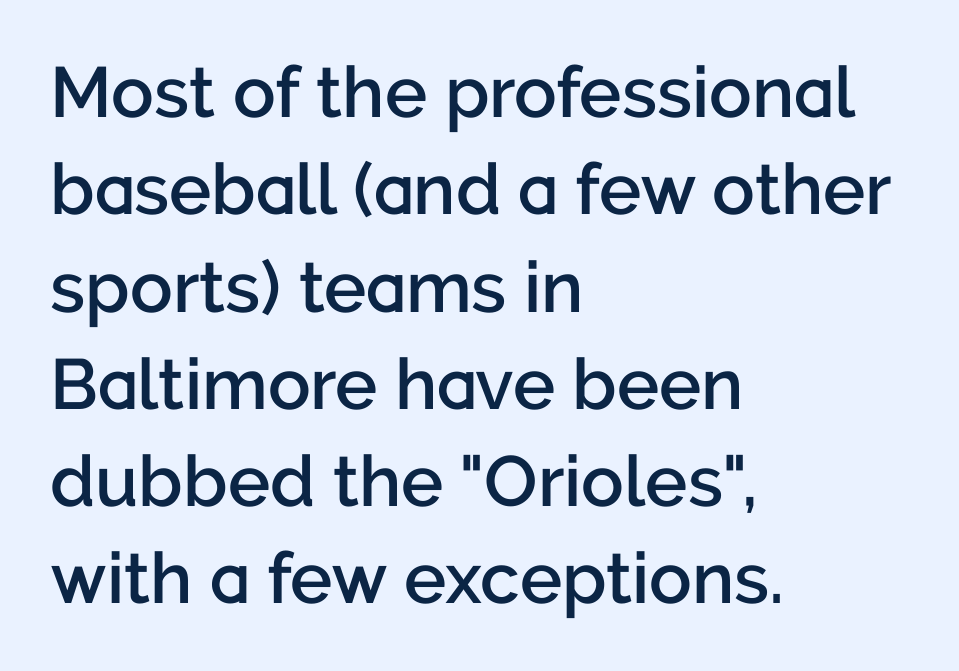
The image shows 71 px semibold sans-serif type, upright; set left-aligned, normal line spacing (1.37x), normal letter spacing, not underlined; low stroke contrast and a medium x-height.
